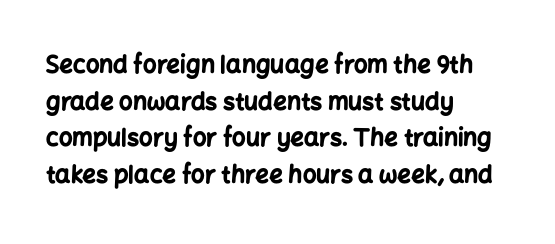
A typesetter would call this zero additional tracking. The letters stand upright; this is a roman face. Regular leading. The passage is arranged the way most books set body copy — flush left. Rule under the text: the space is simply empty. Strokes here are thick enough to call this a true bold.
